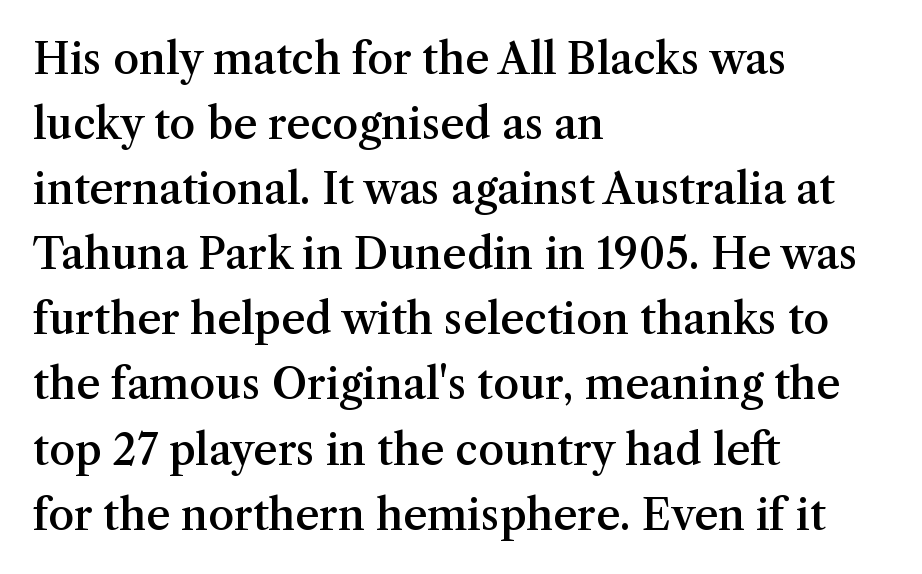
{"serif": "yes", "italic": "no", "bold": "semi", "weight": "semibold", "width": "normal", "stroke_contrast": "medium", "x_height": "medium", "monospaced": "no", "underline": "no", "align": "left", "line_spacing": "normal", "line_spacing_ratio": 1.55, "letter_spacing": "normal", "letter_spacing_em": 0.0, "glyph_px": 42}
